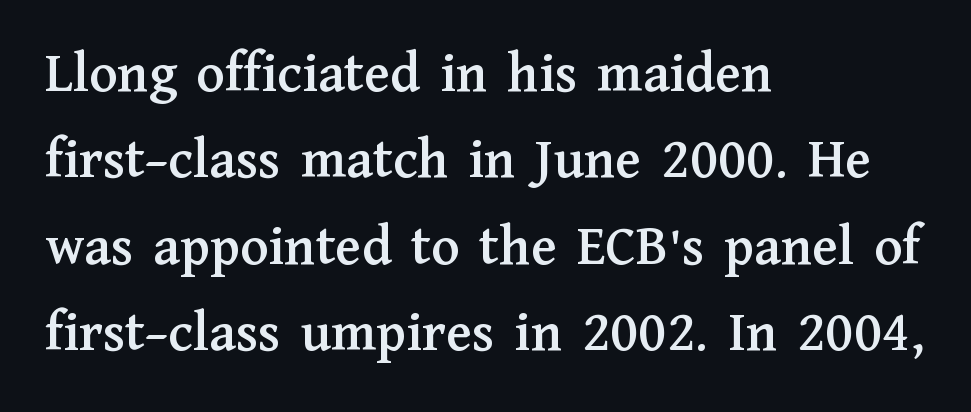
{"serif": "yes", "italic": "no", "width": "normal", "stroke_contrast": "medium", "x_height": "medium", "monospaced": "no", "underline": "no", "align": "left", "line_spacing": "normal", "line_spacing_ratio": 1.49, "letter_spacing": "normal", "letter_spacing_em": 0.0, "glyph_px": 58}
